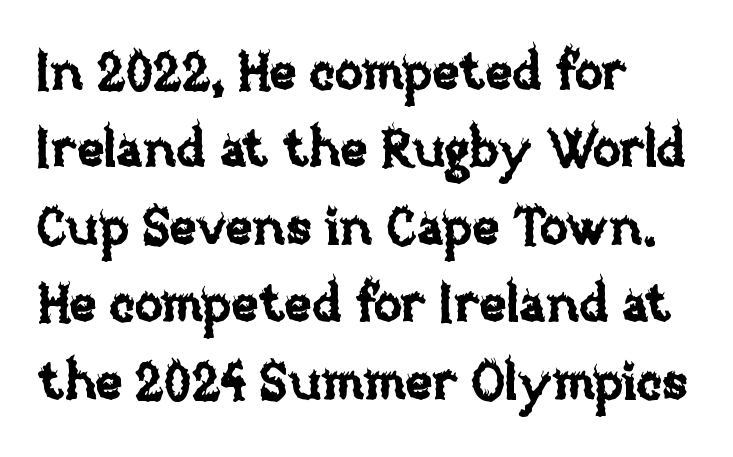
Q: Is the text italic (slanted)? A: No, it is upright.
Q: Is the text underlined? A: No.
Q: How is the paragraph aligned? A: Left-aligned.
Q: Is the spacing between letters normal or unusually wide? A: Normal.
Q: Is the spacing between lines tight, normal or loose? A: Normal.
Q: Width (condensed, normal, or wide)? A: Normal.
Q: Stroke contrast? A: Low.
Q: x-height? A: Large.
Q: Monospaced? A: No.
